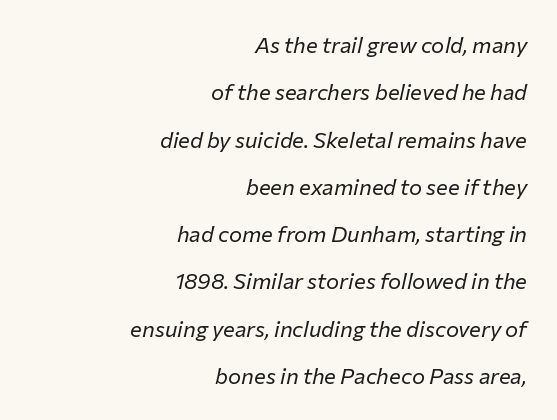
The image shows 22 px text type, italic (leaning right); set right-aligned, loose line spacing (2.15x), normal letter spacing, not underlined.
